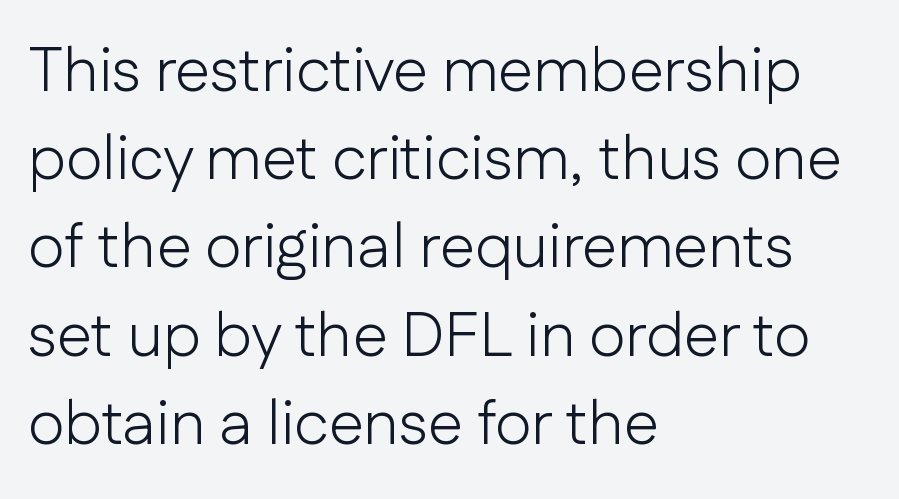
{"serif": "no", "italic": "no", "bold": "no", "weight": "light", "width": "normal", "stroke_contrast": "low", "x_height": "medium", "monospaced": "no", "underline": "no", "align": "left", "line_spacing": "normal", "line_spacing_ratio": 1.4, "letter_spacing": "normal", "letter_spacing_em": 0.0, "glyph_px": 63}
